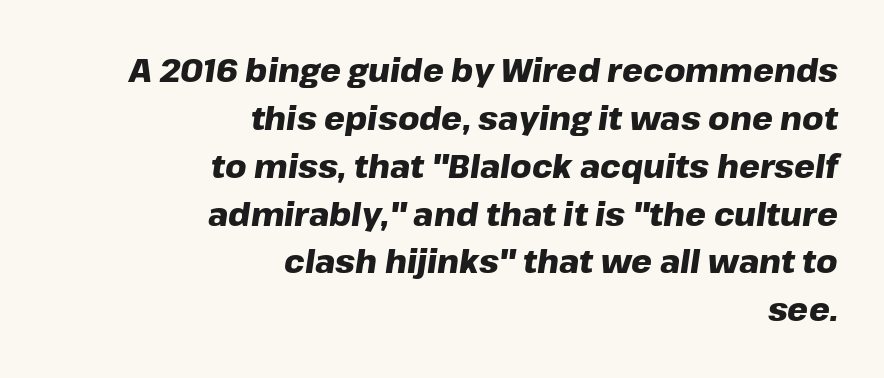
Is the type slanted? Yes — the strokes lean at a clear angle. Reading down the block, your eye finds every line finishing at a fixed right position. The foot of each line stays bare and open. Summary of vertical rhythm: regular, with standard interline spacing. In terms of letterspacing, this is plain default setting.
